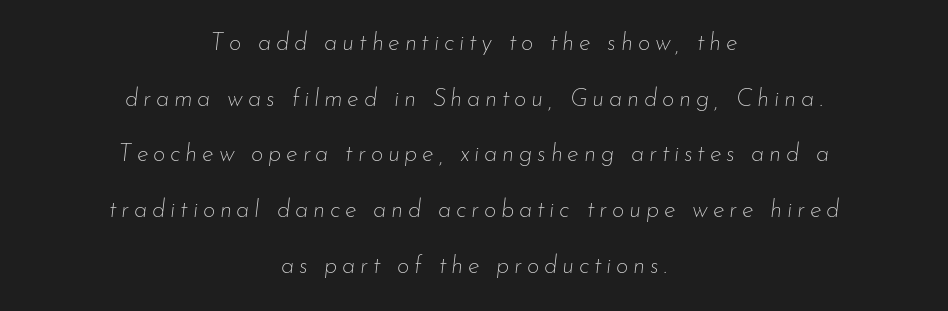
Q: Is the text bold? A: No.
Q: Is the text italic (slanted)? A: Yes, it leans right by about 7 degrees.
Q: Is the text underlined? A: No.
Q: How is the paragraph aligned? A: Centered.
Q: Is the spacing between letters normal or unusually wide? A: Unusually wide.
Q: Is the spacing between lines tight, normal or loose? A: Loose.
